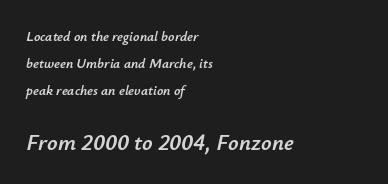
Q: Is the text italic (slanted)? A: Yes, it leans right by about 12 degrees.
Q: Is the text underlined? A: No.
Q: How is the paragraph aligned? A: Left-aligned.
Q: Is the spacing between letters normal or unusually wide? A: Normal.
Q: Is the spacing between lines tight, normal or loose? A: Loose.
Q: Which block of text is set in a larger size, the first (top) or the second (bottom)? A: The second (bottom) one.
